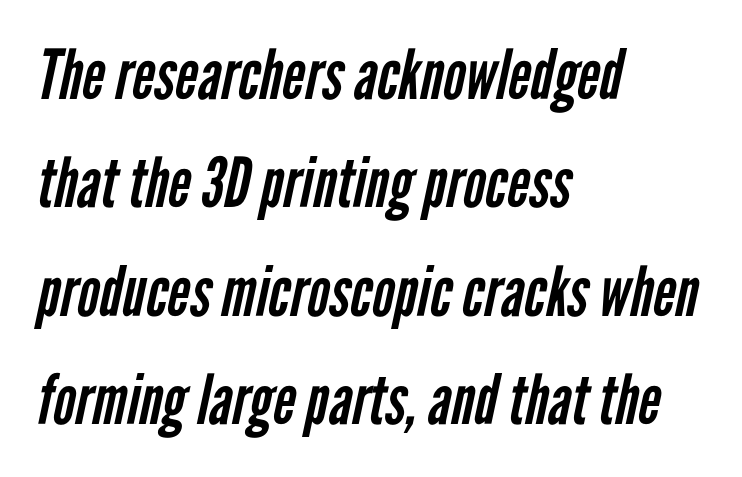
Interline gaps are of average width in this sample. Are there feet on the stems? There aren't — it's a sans. Does the copy run flush right? No — it runs flush left. Weight class: somewhere from thin through regular. The line texture is even and compact thanks to regular tracking. This sample has the flowing, uneven cadence of proportional lettering.
